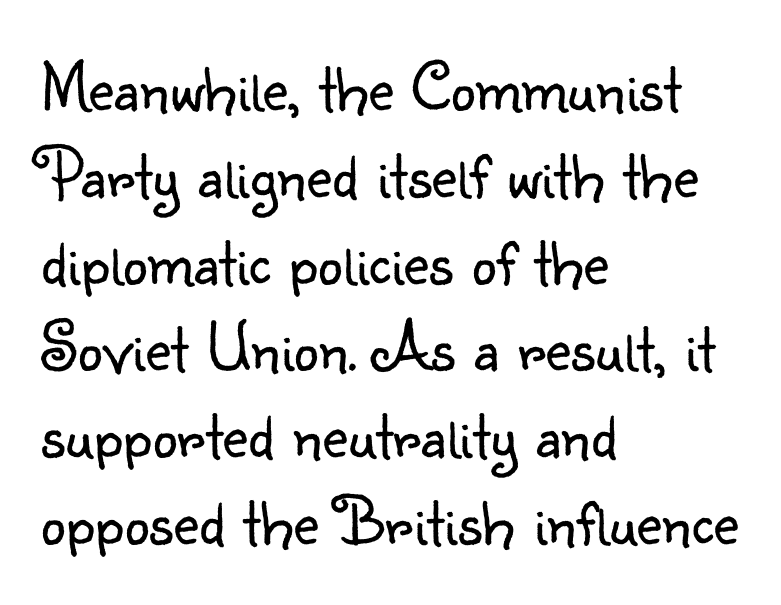
The image shows 70 px light sans-serif type, upright; set left-aligned, line spacing 1.24x, normal letter spacing, not underlined; low stroke contrast and a small x-height.
